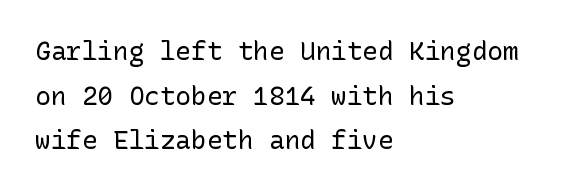
{"italic": "no", "bold": "no", "underline": "no", "align": "left", "line_spacing_ratio": 1.72, "letter_spacing": "normal", "letter_spacing_em": 0.0, "glyph_px": 26}
